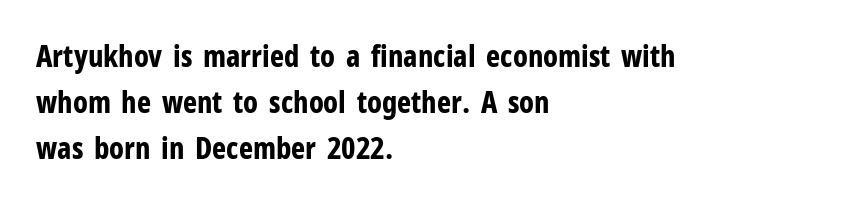
The image shows 30 px bold, condensed sans-serif type, upright; set left-aligned, normal line spacing (1.54x), normal letter spacing, not underlined; low stroke contrast and a medium x-height.
